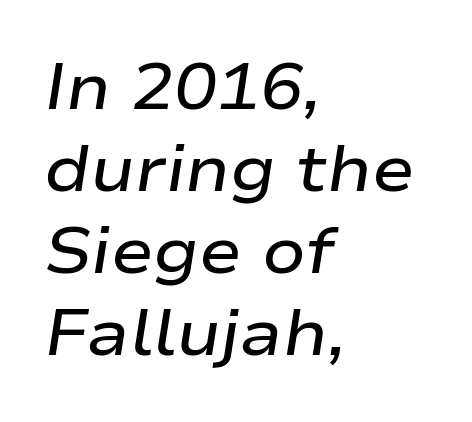
{"italic": "yes", "lean": "right", "slant_degrees": 9, "bold": "semi", "weight": "semibold", "width": "wide", "stroke_contrast": "low", "x_height": "medium", "monospaced": "no", "underline": "no", "align": "left", "line_spacing": "normal", "line_spacing_ratio": 1.28, "letter_spacing": "normal", "letter_spacing_em": 0.0, "glyph_px": 64}
